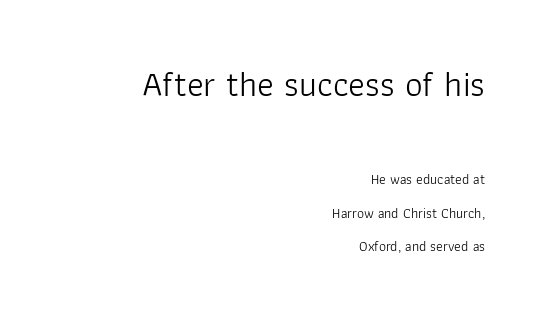
{"serif": "no", "italic": "no", "bold": "no", "weight": "light", "width": "normal", "stroke_contrast": "low", "x_height": "medium", "monospaced": "no", "underline": "no", "align": "right", "line_spacing": "loose", "line_spacing_ratio": 2.4, "letter_spacing": "normal", "letter_spacing_em": 0.0, "larger_block": "first", "size_ratio": 2.5, "glyph_px": 35}
